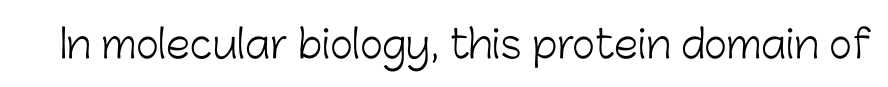
The image shows 39 px light sans-serif type, upright; set normal letter spacing, not underlined; low stroke contrast and a medium x-height.
